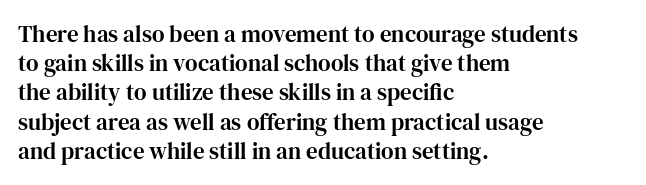
Q: Is the text italic (slanted)? A: No, it is upright.
Q: Is the text underlined? A: No.
Q: How is the paragraph aligned? A: Left-aligned.
Q: Is the spacing between letters normal or unusually wide? A: Normal.
Q: Is the spacing between lines tight, normal or loose? A: Normal.
